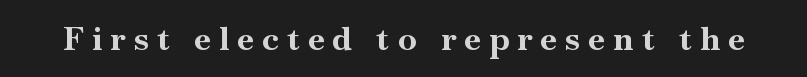
{"serif": "yes", "italic": "no", "bold": "yes", "weight": "bold", "width": "normal", "stroke_contrast": "high", "x_height": "small", "monospaced": "no", "underline": "no", "letter_spacing": "wide", "letter_spacing_em": 0.26, "glyph_px": 33}
